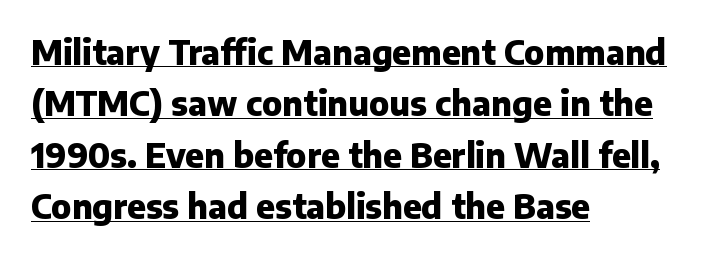
{"serif": "no", "italic": "no", "bold": "yes", "weight": "heavy", "width": "normal", "stroke_contrast": "low", "x_height": "medium", "monospaced": "no", "underline": "yes", "align": "left", "line_spacing": "normal", "line_spacing_ratio": 1.56, "letter_spacing": "normal", "letter_spacing_em": 0.0, "glyph_px": 33}
